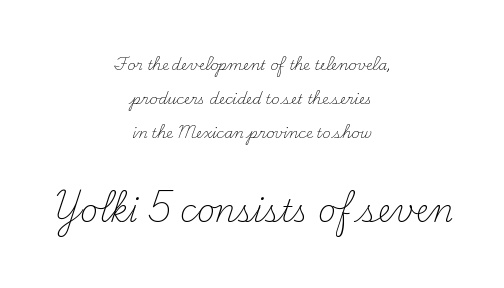
{"bold": "no", "weight": "light", "width": "normal", "stroke_contrast": "medium", "x_height": "small", "monospaced": "no", "underline": "no", "align": "center", "line_spacing": "loose", "line_spacing_ratio": 2.42, "letter_spacing": "normal", "letter_spacing_em": 0.0, "larger_block": "second", "size_ratio": 2.21, "glyph_px": 31}
